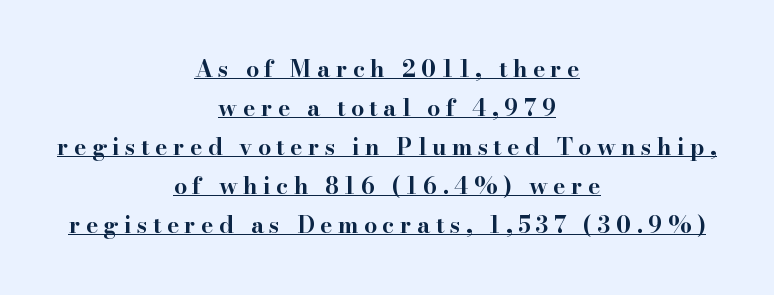
{"italic": "no", "bold": "yes", "underline": "yes", "align": "center", "line_spacing": "normal", "line_spacing_ratio": 1.7, "letter_spacing": "wide", "letter_spacing_em": 0.24, "glyph_px": 23}
